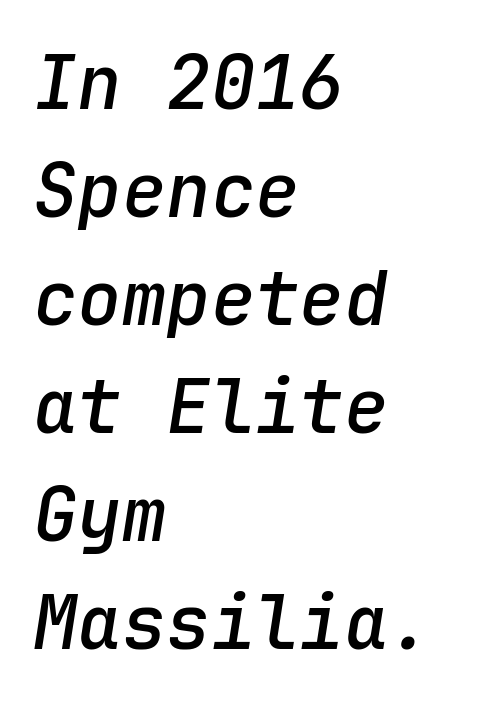
{"italic": "yes", "lean": "right", "slant_degrees": 9, "bold": "semi", "weight": "semibold", "width": "normal", "stroke_contrast": "low", "x_height": "medium", "monospaced": "yes", "underline": "no", "align": "left", "line_spacing": "normal", "line_spacing_ratio": 1.46, "letter_spacing": "normal", "letter_spacing_em": 0.0, "glyph_px": 74}
